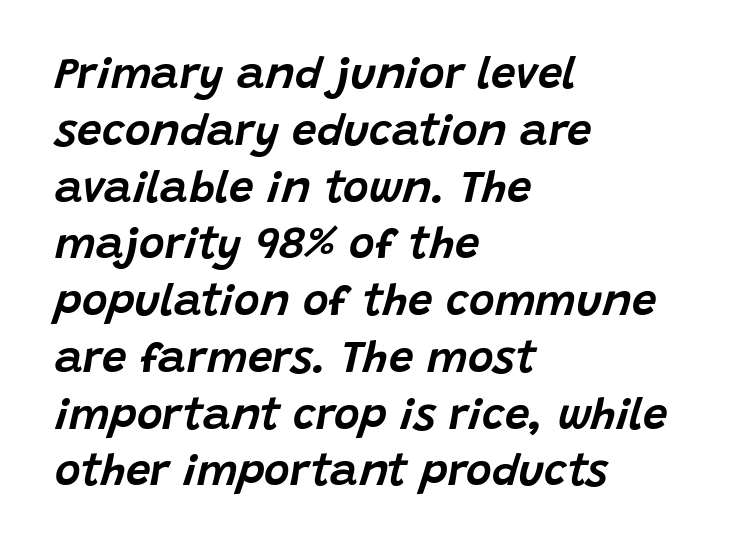
Lines of text with bare space underneath. Here the glyphs are tracked normally, forming tight word shapes. Proportional: the letters do not fall into vertical columns. The rendering uses a moderate line-height, typical for paragraphs. If you drew a ruler down the left edge, every line would touch it.
